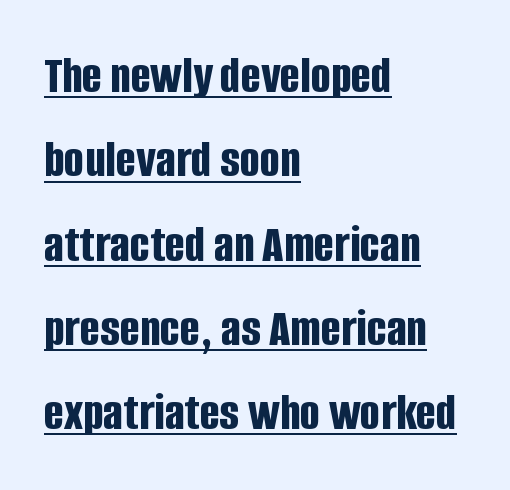
The image shows 53 px bold, condensed sans-serif type, upright; set left-aligned, normal line spacing (1.59x), normal letter spacing, underlined; low stroke contrast and a large x-height.
